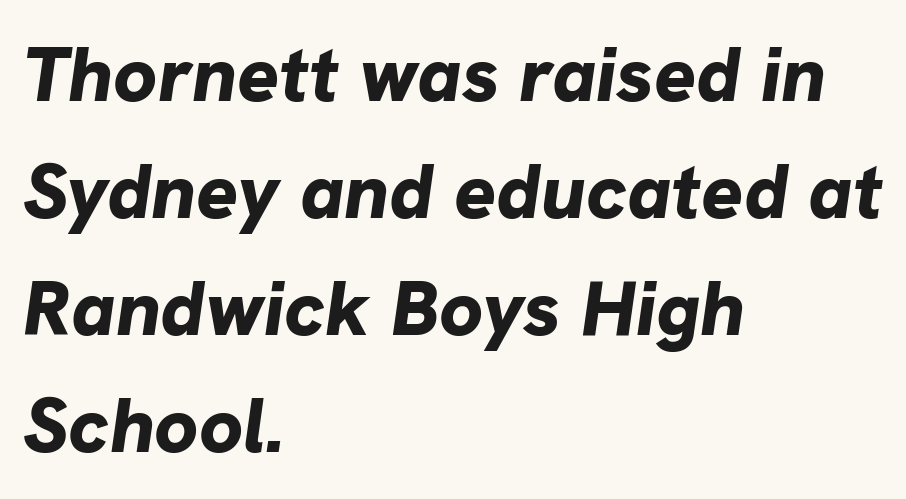
What's the leading like? Ordinary, nothing unusual. The horizontal fit of the characters is conventional and even. Style check: oblique. The baseline area is clear. One-word summary of the alignment: left. Compared with an ordinary text face, these strokes are far heavier — a full bold.
